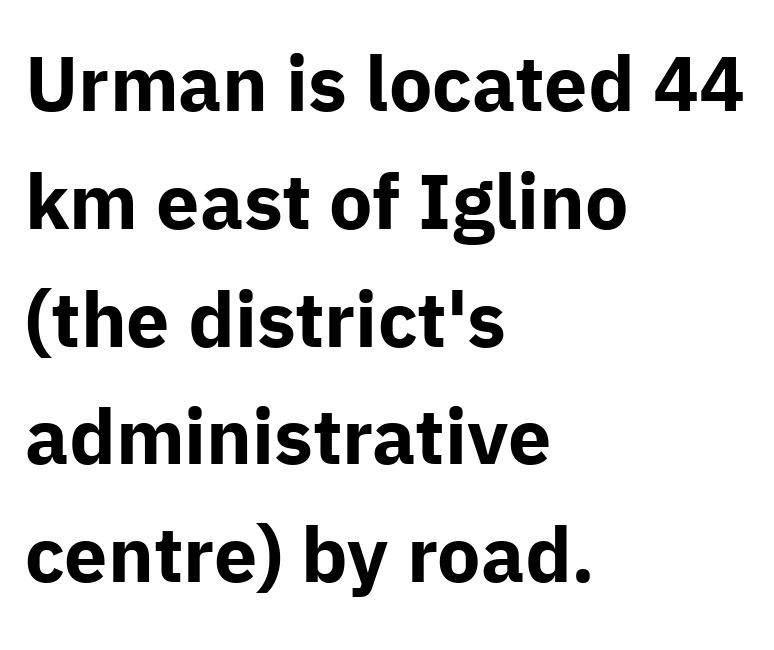
The image shows 77 px bold sans-serif type, upright; set left-aligned, normal line spacing (1.53x), normal letter spacing, not underlined; low stroke contrast and a medium x-height.
